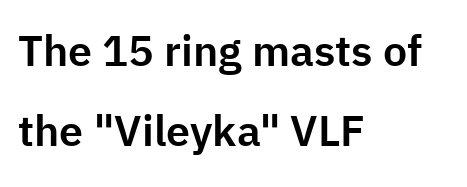
{"serif": "no", "italic": "no", "width": "normal", "stroke_contrast": "low", "x_height": "medium", "monospaced": "no", "underline": "no", "align": "left", "line_spacing_ratio": 1.85, "letter_spacing": "normal", "letter_spacing_em": 0.0, "glyph_px": 43}
